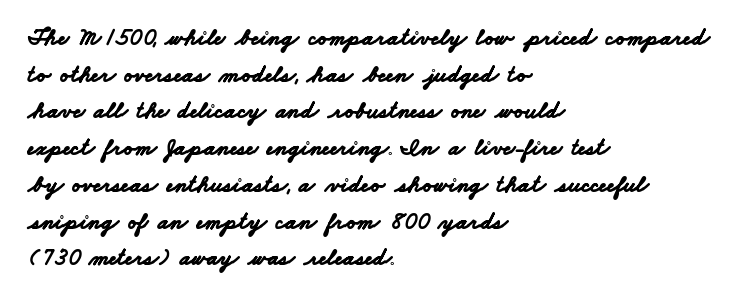
{"bold": "yes", "underline": "no", "align": "left", "line_spacing": "normal", "line_spacing_ratio": 1.53, "letter_spacing": "normal", "letter_spacing_em": 0.0, "glyph_px": 24}
